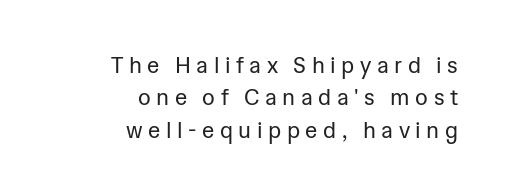
Display-style spreading of the glyphs; the letterfit is very open. Is there any slant? The stems are plumb. Rows of type keep a routine distance in the vertical direction. Rule under the text: the space is simply empty. The paragraph shown leans on its right margin.
